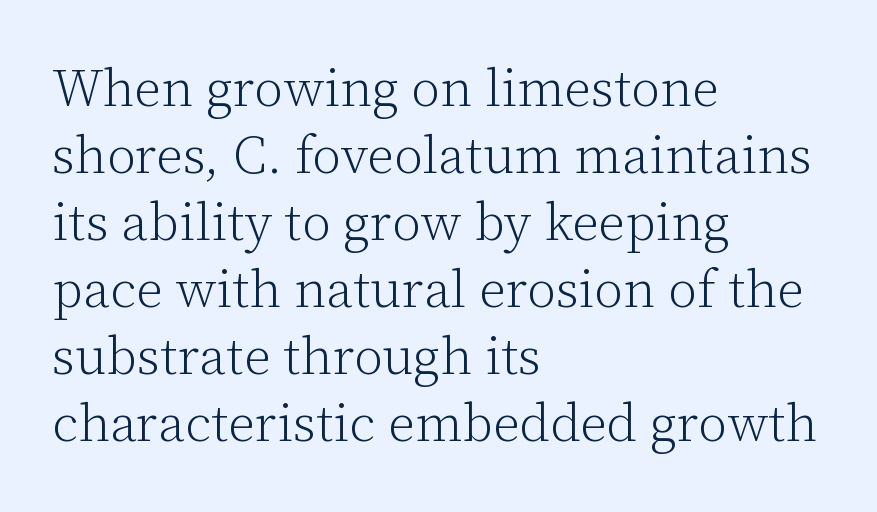
Does the lettering tilt? It doesn't — this is upright. What's the leading like? Ordinary, nothing unusual. Examine the stroke ends and you'll spot serifs. Character widths vary here, with narrow letters taking less room than wide ones.
